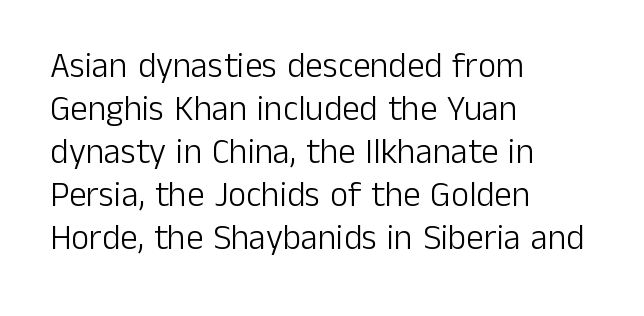
Honestly, the letter spacing is just normal — you wouldn't notice it. Rule under the text: the space is simply empty. Horizontally, the lines are justified to the leading edge only. In terms of letterform style, serifs are entirely absent. Character widths vary here, with narrow letters taking less room than wide ones. If you drew a line through each stem, it would be perfectly vertical.
